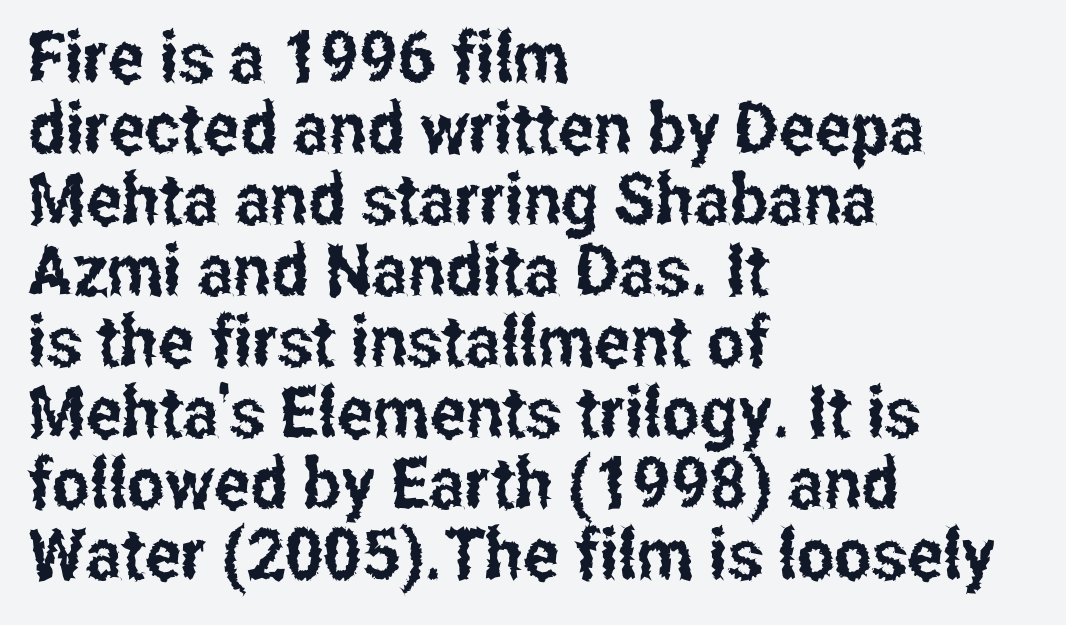
The image shows 71 px condensed sans-serif type, upright; set left-aligned, tight line spacing (1.0x), normal letter spacing, not underlined; low stroke contrast and a medium x-height.
